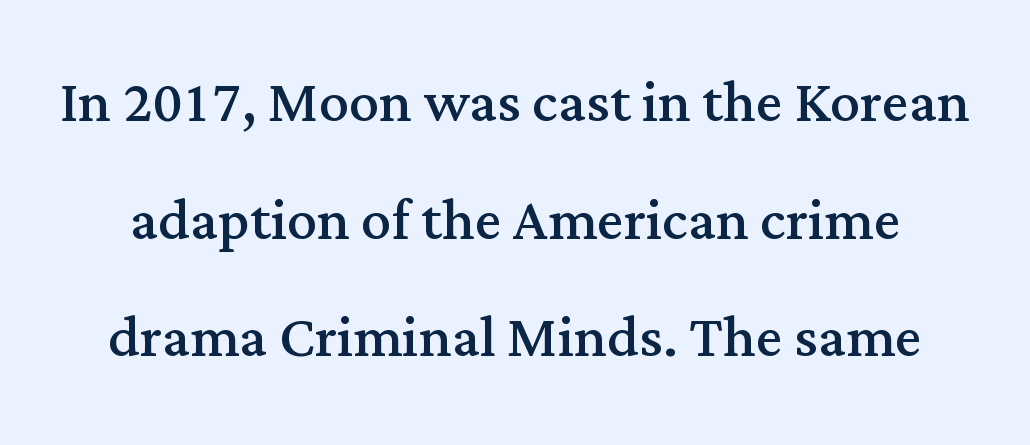
Q: Is the text bold? A: No.
Q: Is the text italic (slanted)? A: No, it is upright.
Q: Is the typeface a serif or a sans-serif typeface? A: Serif.
Q: Is the text underlined? A: No.
Q: Is the spacing between letters normal or unusually wide? A: Normal.
Q: Is the spacing between lines tight, normal or loose? A: Normal.
Q: Width (condensed, normal, or wide)? A: Normal.
Q: Stroke contrast? A: Medium.
Q: x-height? A: Medium.
Q: Monospaced? A: No.
